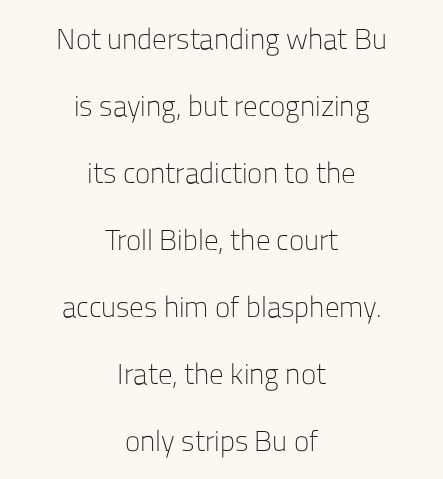
The image shows 29 px light sans-serif type, upright; set centered, loose line spacing (2.31x), normal letter spacing, not underlined; low stroke contrast and a medium x-height.
